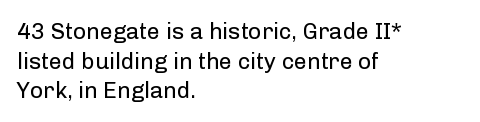
The lines sit at an ordinary, default distance from one another. The rag falls on the right side of this text block. The characters are drawn with everyday or finer stroke widths. Descender tails drop into unmarked territory.
